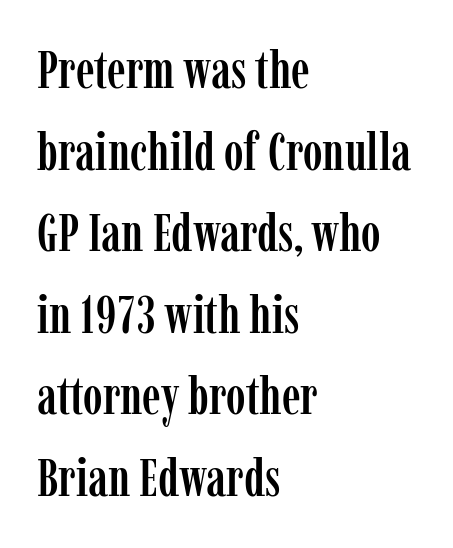
In terms of leading, this rendering sits right in the middle. Bare-footed words on every line. The paragraph shown leans on its left margin. Characters remain perfectly vertical along every line.
